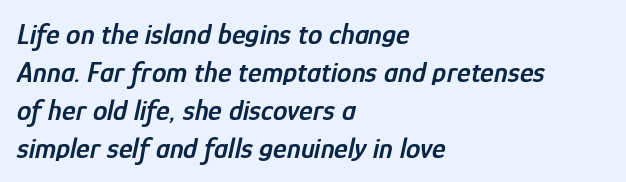
{"italic": "yes", "lean": "right", "slant_degrees": 12, "bold": "semi", "weight": "semibold", "width": "condensed", "stroke_contrast": "low", "x_height": "medium", "monospaced": "no", "underline": "no", "align": "left", "line_spacing": "normal", "line_spacing_ratio": 1.31, "letter_spacing": "normal", "letter_spacing_em": 0.0, "glyph_px": 29}
